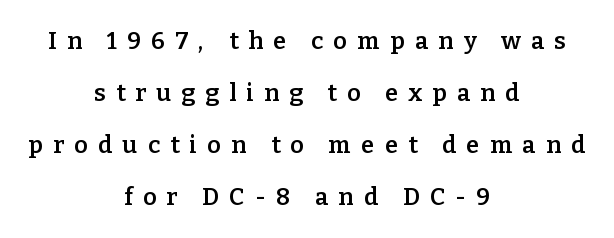
{"italic": "no", "bold": "semi", "underline": "no", "align": "center", "line_spacing": "loose", "line_spacing_ratio": 2.16, "letter_spacing": "wide", "letter_spacing_em": 0.42, "glyph_px": 24}
